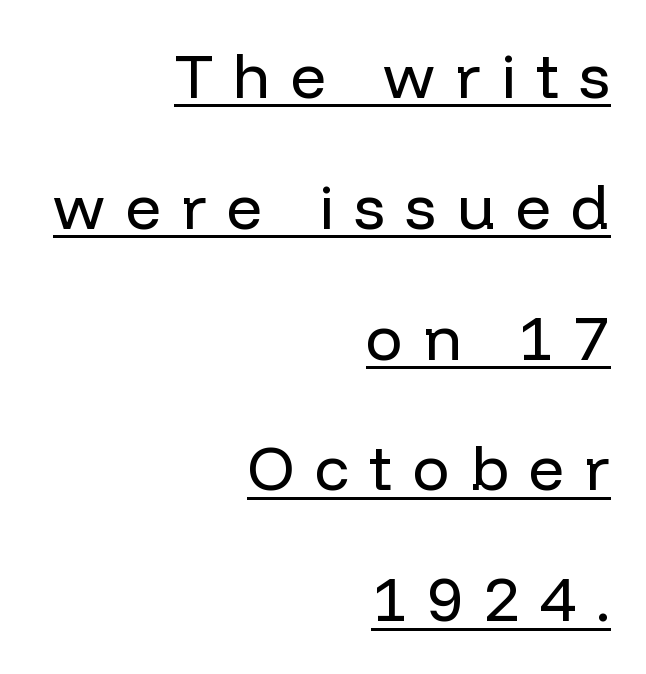
{"serif": "no", "italic": "no", "bold": "no", "weight": "regular", "width": "normal", "stroke_contrast": "low", "x_height": "medium", "monospaced": "no", "underline": "yes", "align": "right", "line_spacing": "loose", "line_spacing_ratio": 2.11, "letter_spacing": "wide", "letter_spacing_em": 0.33, "glyph_px": 62}
